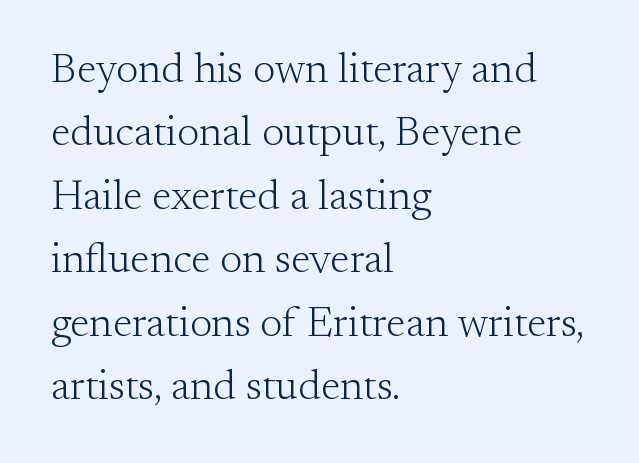
Q: Is the text bold? A: No.
Q: Is the text italic (slanted)? A: No, it is upright.
Q: Is the typeface a serif or a sans-serif typeface? A: Serif.
Q: Is the text underlined? A: No.
Q: How is the paragraph aligned? A: Left-aligned.
Q: Is the spacing between letters normal or unusually wide? A: Normal.
Q: Is the spacing between lines tight, normal or loose? A: Normal.
Q: Width (condensed, normal, or wide)? A: Normal.
Q: Stroke contrast? A: Medium.
Q: x-height? A: Small.
Q: Monospaced? A: No.
